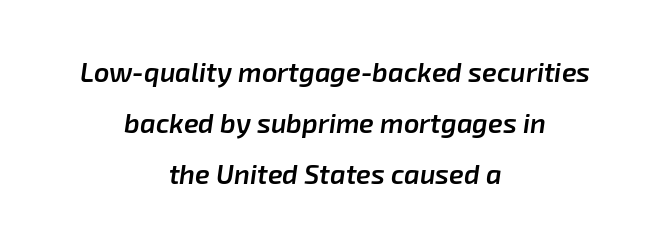
Strokes here are thickened, but only to semibold level. The letters are slanted; this is an italic face. These lines are centered, leaving both edges ragged. The letters sit at their default tracking, neither squeezed nor spread. The baseline area is clear.
